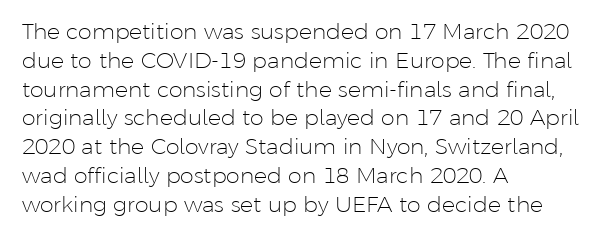
The image shows 22 px text type, upright; set left-aligned, normal line spacing (1.31x), normal letter spacing, not underlined.
